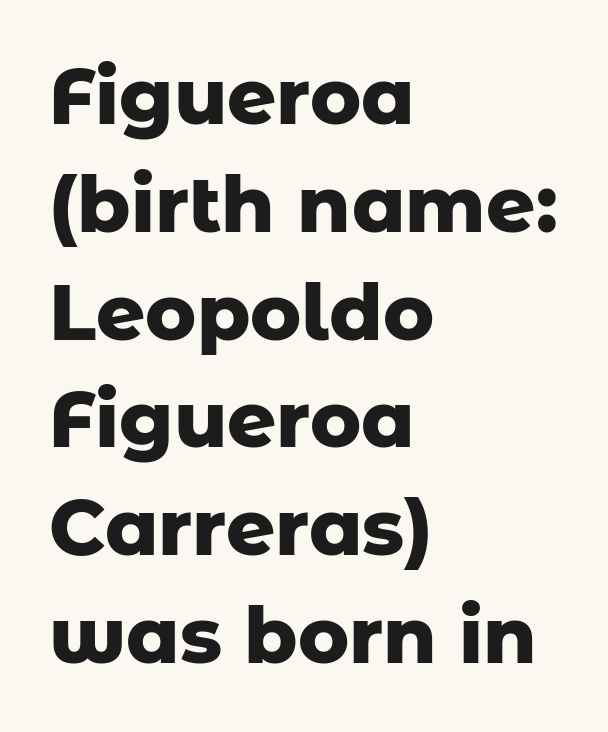
The image shows 77 px heavy sans-serif type, upright; set left-aligned, normal line spacing (1.4x), normal letter spacing, not underlined; low stroke contrast and a medium x-height.
